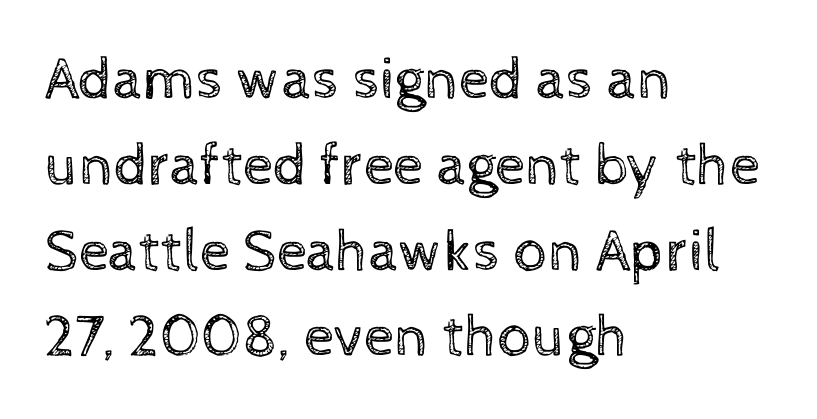
Q: Is the text bold? A: No.
Q: Is the text italic (slanted)? A: No, it is upright.
Q: Is the text underlined? A: No.
Q: How is the paragraph aligned? A: Left-aligned.
Q: Is the spacing between letters normal or unusually wide? A: Normal.
Q: Is the spacing between lines tight, normal or loose? A: Normal.
Q: Width (condensed, normal, or wide)? A: Normal.
Q: x-height? A: Medium.
Q: Monospaced? A: No.
